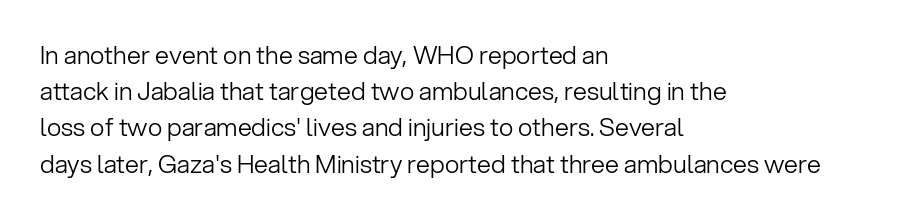
Q: Is the text bold? A: No.
Q: Is the text italic (slanted)? A: No, it is upright.
Q: Is the text underlined? A: No.
Q: How is the paragraph aligned? A: Left-aligned.
Q: Is the spacing between letters normal or unusually wide? A: Normal.
Q: Is the spacing between lines tight, normal or loose? A: Normal.
